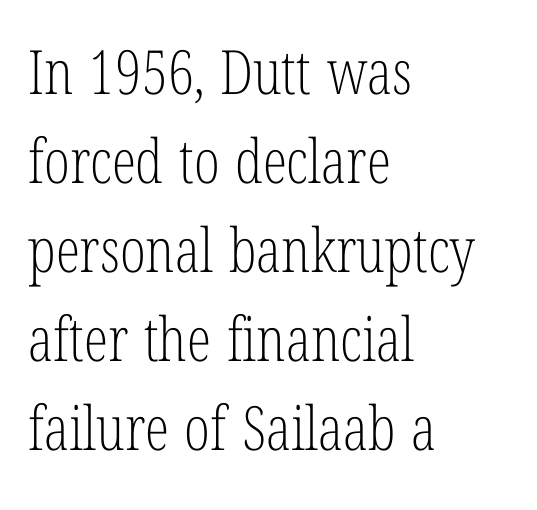
Q: Is the text bold? A: No.
Q: Is the text italic (slanted)? A: No, it is upright.
Q: Is the typeface a serif or a sans-serif typeface? A: Serif.
Q: Is the text underlined? A: No.
Q: How is the paragraph aligned? A: Left-aligned.
Q: Is the spacing between letters normal or unusually wide? A: Normal.
Q: Is the spacing between lines tight, normal or loose? A: Normal.
Q: Width (condensed, normal, or wide)? A: Condensed.
Q: Stroke contrast? A: Low.
Q: x-height? A: Medium.
Q: Monospaced? A: No.
